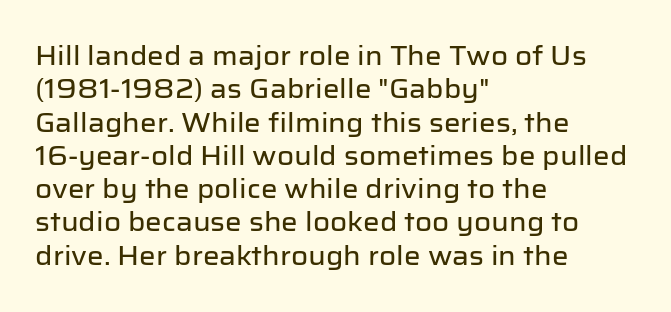
Q: Is the text italic (slanted)? A: No, it is upright.
Q: Is the text underlined? A: No.
Q: How is the paragraph aligned? A: Left-aligned.
Q: Is the spacing between letters normal or unusually wide? A: Normal.
Q: Is the spacing between lines tight, normal or loose? A: Normal.
